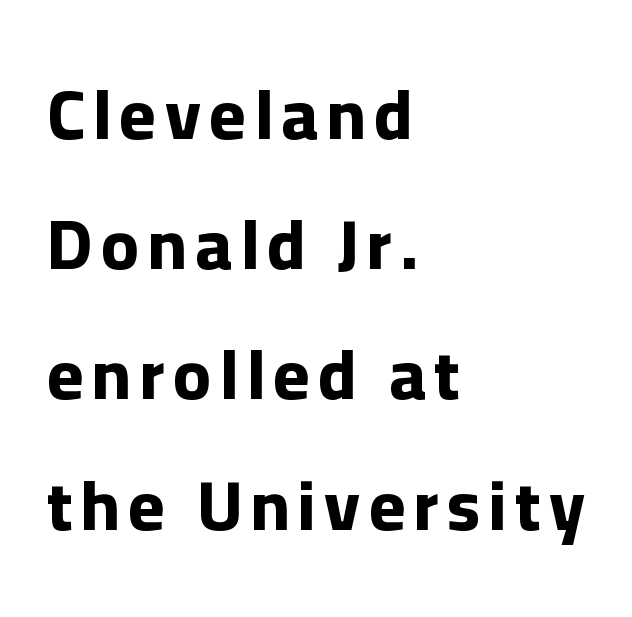
The image shows 70 px bold sans-serif type, upright; set left-aligned, line spacing 1.86x, not underlined; low stroke contrast and a medium x-height.
